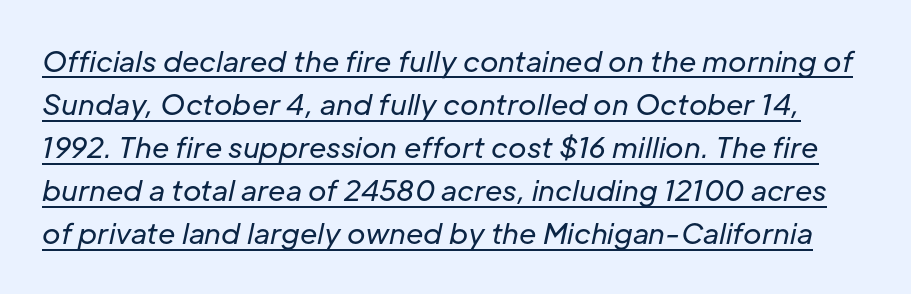
The image shows 28 px regular-weight type, italic (leaning right); set normal line spacing (1.54x), normal letter spacing, underlined; low stroke contrast and a medium x-height.
